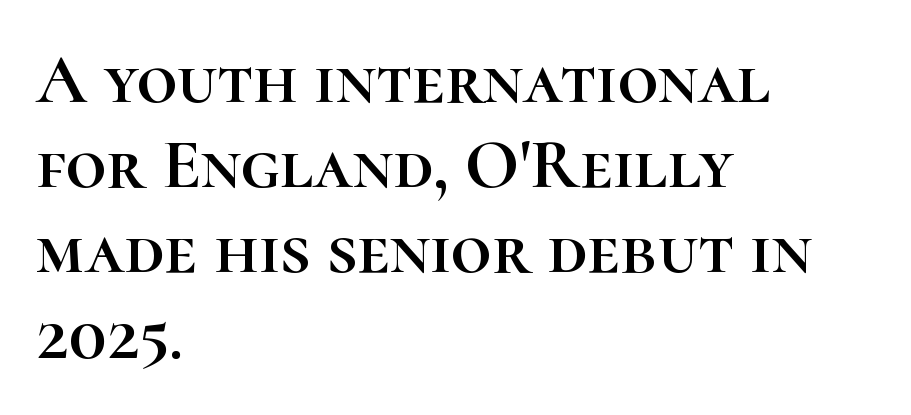
Q: Is the text italic (slanted)? A: No, it is upright.
Q: Is the text underlined? A: No.
Q: How is the paragraph aligned? A: Left-aligned.
Q: Is the spacing between letters normal or unusually wide? A: Normal.
Q: Width (condensed, normal, or wide)? A: Normal.
Q: Stroke contrast? A: High.
Q: x-height? A: Medium.
Q: Monospaced? A: No.
